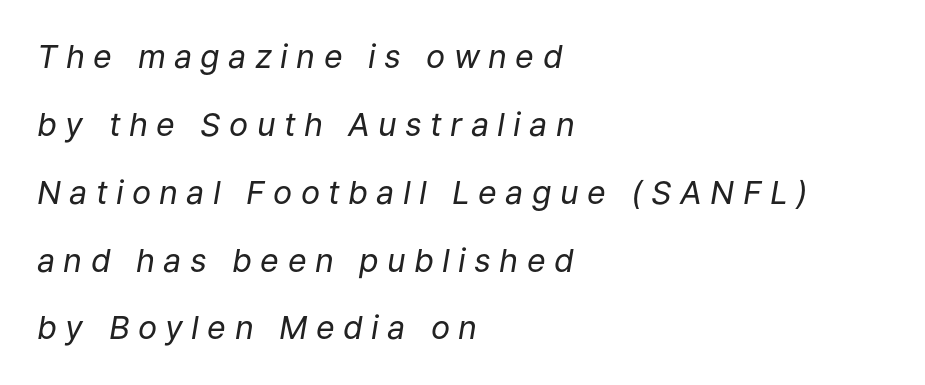
The image shows 32 px regular-weight type, italic (leaning right); set left-aligned, loose line spacing (2.12x), unusually wide letter spacing (+0.26 em), not underlined; low stroke contrast and a medium x-height.
